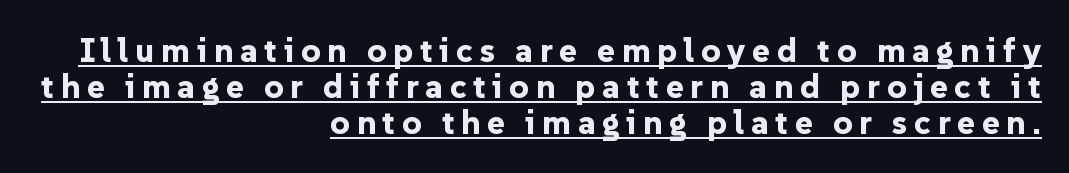
Looks like regular typesetting: each glyph gets only the width it needs. Designer's note — italics off, roman on. These lines carry a lot of weight — the face is fully bold. The lines are packed closely together with very little leading.
